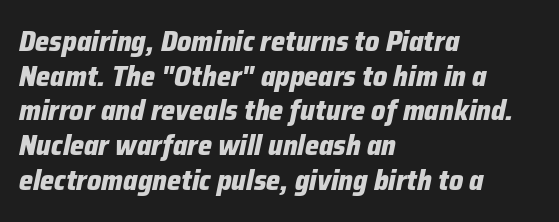
Q: Is the text bold? A: Yes.
Q: Is the text italic (slanted)? A: Yes, it leans right by about 12 degrees.
Q: Is the text underlined? A: No.
Q: How is the paragraph aligned? A: Left-aligned.
Q: Is the spacing between letters normal or unusually wide? A: Normal.
Q: Width (condensed, normal, or wide)? A: Normal.
Q: Stroke contrast? A: Low.
Q: x-height? A: Medium.
Q: Monospaced? A: No.
